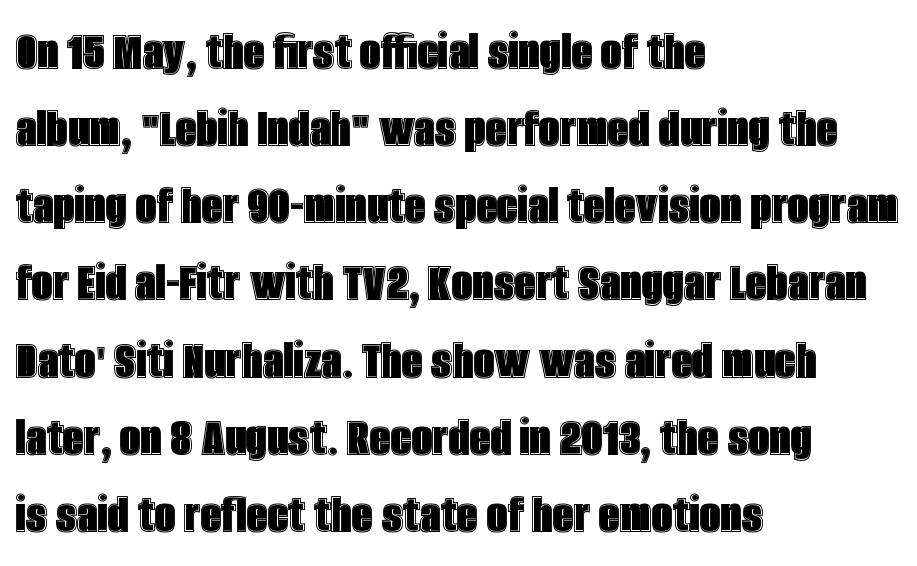
{"italic": "no", "width": "condensed", "x_height": "large", "monospaced": "no", "underline": "no", "align": "left", "line_spacing": "normal", "line_spacing_ratio": 1.33, "letter_spacing": "normal", "letter_spacing_em": 0.0, "glyph_px": 58}
